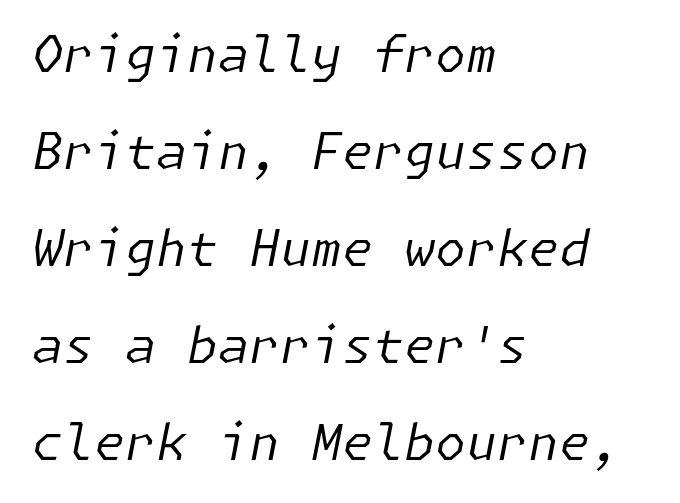
Q: Is the text bold? A: No.
Q: Is the text italic (slanted)? A: Yes, it leans right by about 11 degrees.
Q: Is the text underlined? A: No.
Q: How is the paragraph aligned? A: Left-aligned.
Q: Is the spacing between letters normal or unusually wide? A: Normal.
Q: Is the spacing between lines tight, normal or loose? A: Loose.
Q: Width (condensed, normal, or wide)? A: Normal.
Q: Stroke contrast? A: Low.
Q: x-height? A: Medium.
